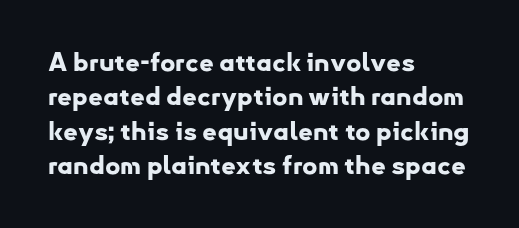
Words appear dense and cohesive because spacing is normal. Typeset ragged right — the left edge is the straight one. This sample keeps an unexceptional amount of space between lines. A clean baseline with only descenders dipping below it. Notice how thick the strokes are: this is what a full bold looks like. This is the regular roman posture of the typeface.
